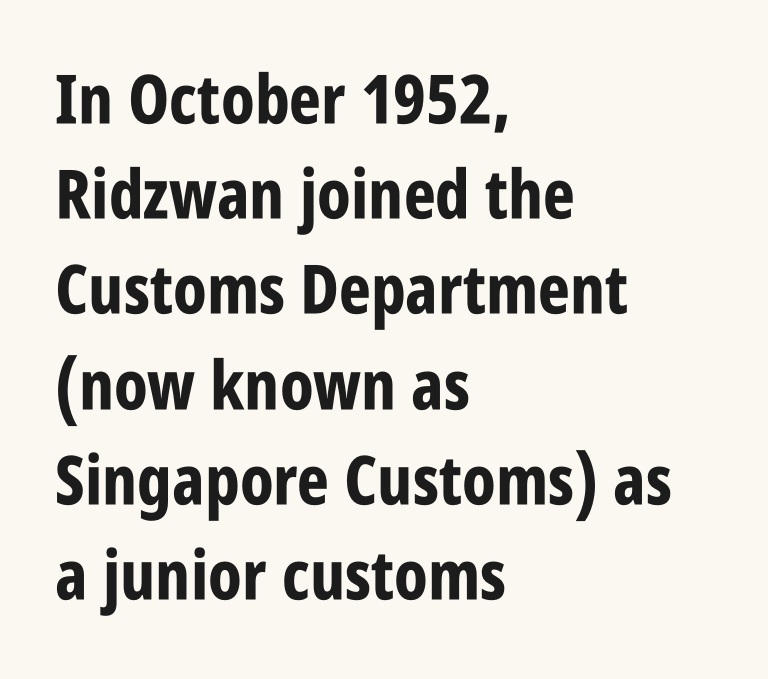
Q: Is the text bold? A: Yes.
Q: Is the text italic (slanted)? A: No, it is upright.
Q: Is the typeface a serif or a sans-serif typeface? A: Sans-serif.
Q: Is the text underlined? A: No.
Q: How is the paragraph aligned? A: Left-aligned.
Q: Is the spacing between letters normal or unusually wide? A: Normal.
Q: Is the spacing between lines tight, normal or loose? A: Normal.
Q: Width (condensed, normal, or wide)? A: Condensed.
Q: Stroke contrast? A: Low.
Q: x-height? A: Large.
Q: Monospaced? A: No.
